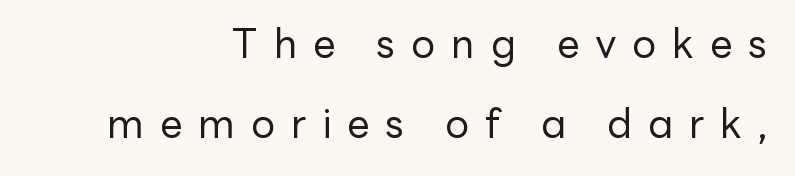
{"serif": "no", "italic": "no", "bold": "no", "weight": "regular", "width": "normal", "stroke_contrast": "low", "x_height": "medium", "monospaced": "no", "underline": "no", "align": "right", "line_spacing": "loose", "line_spacing_ratio": 1.99, "letter_spacing": "wide", "letter_spacing_em": 0.4, "glyph_px": 40}
